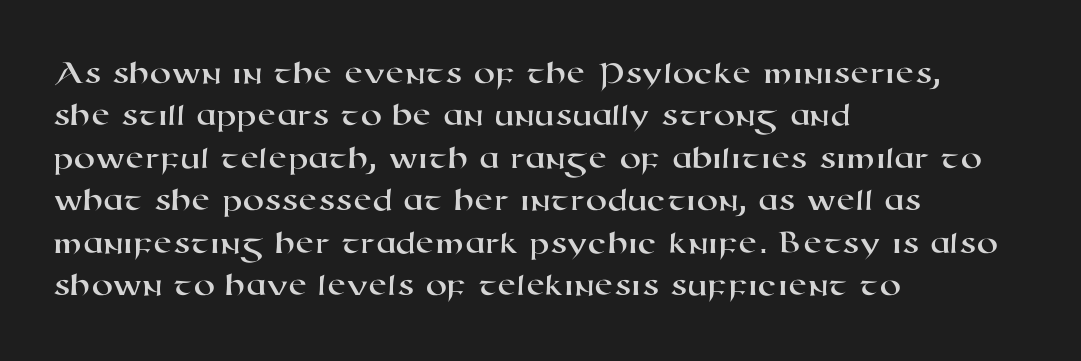
Q: Is the typeface a serif or a sans-serif typeface? A: Sans-serif.
Q: Is the text underlined? A: No.
Q: How is the paragraph aligned? A: Left-aligned.
Q: Is the spacing between letters normal or unusually wide? A: Normal.
Q: Is the spacing between lines tight, normal or loose? A: Normal.
Q: Width (condensed, normal, or wide)? A: Wide.
Q: Stroke contrast? A: High.
Q: x-height? A: Medium.
Q: Monospaced? A: No.
